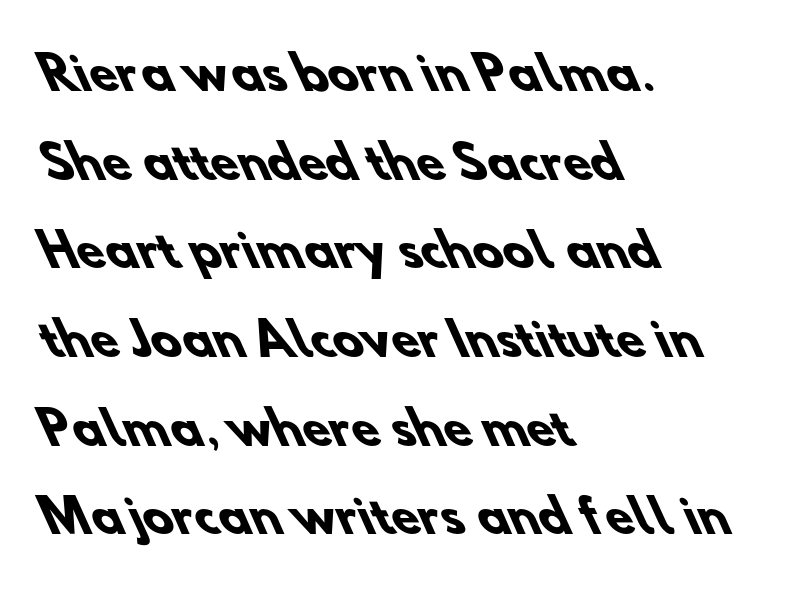
Line spacing here is loose. Words float on clear page, feet unadorned. The paragraph shown leans on its left margin. These lines are composed in type without serifs. The strokes are fattened all the way to bold.
